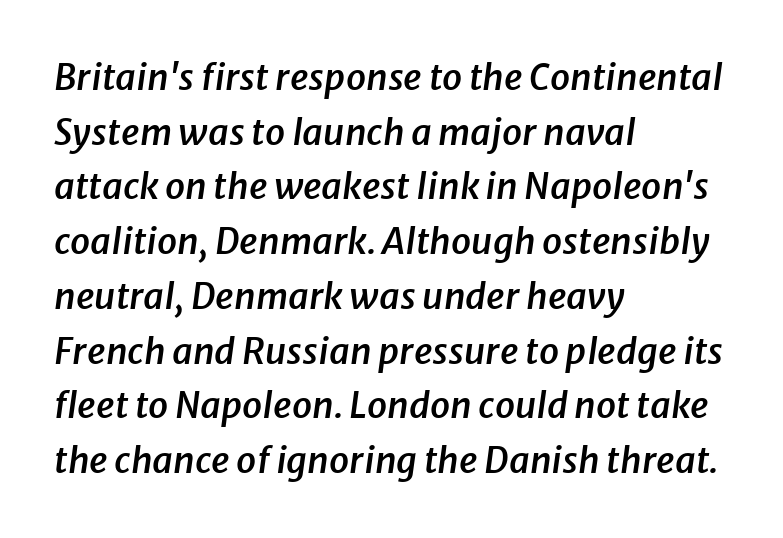
The image shows 36 px semibold type, italic (leaning right); set left-aligned, normal line spacing (1.52x), normal letter spacing, not underlined; low stroke contrast and a medium x-height.
